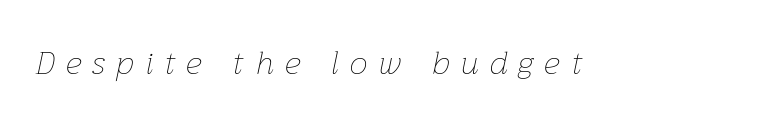
{"italic": "yes", "lean": "right", "slant_degrees": 12, "bold": "no", "weight": "thin", "width": "normal", "stroke_contrast": "low", "x_height": "medium", "monospaced": "no", "underline": "no", "letter_spacing": "wide", "letter_spacing_em": 0.36, "glyph_px": 32}
